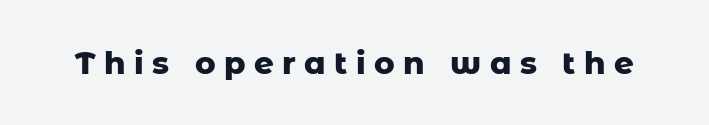
The image shows 31 px heavy sans-serif type, upright; set unusually wide letter spacing (+0.27 em), not underlined; low stroke contrast and a medium x-height.
